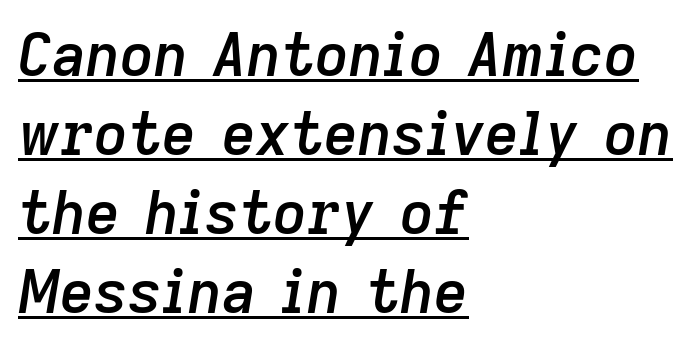
{"italic": "yes", "lean": "right", "slant_degrees": 9, "bold": "semi", "weight": "semibold", "width": "normal", "stroke_contrast": "low", "x_height": "medium", "monospaced": "no", "underline": "yes", "align": "left", "line_spacing": "normal", "line_spacing_ratio": 1.34, "letter_spacing": "normal", "letter_spacing_em": 0.0, "glyph_px": 59}
